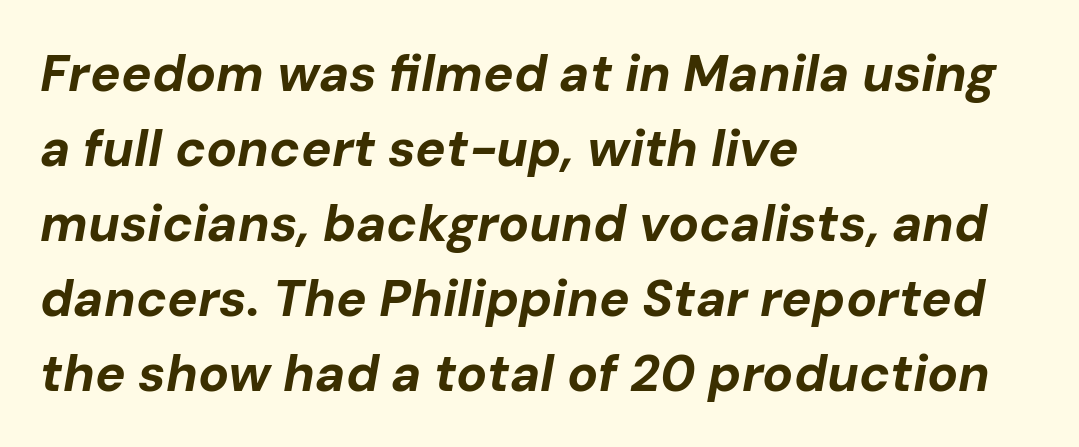
The image shows 51 px bold type, italic (leaning right); set left-aligned, normal line spacing (1.47x), normal letter spacing, not underlined; low stroke contrast and a medium x-height.
